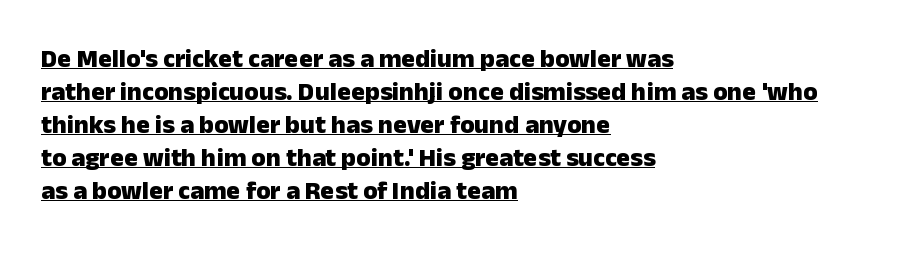
Q: Is the text bold? A: Yes.
Q: Is the text italic (slanted)? A: No, it is upright.
Q: Is the text underlined? A: Yes.
Q: How is the paragraph aligned? A: Left-aligned.
Q: Is the spacing between letters normal or unusually wide? A: Normal.
Q: Is the spacing between lines tight, normal or loose? A: Normal.
